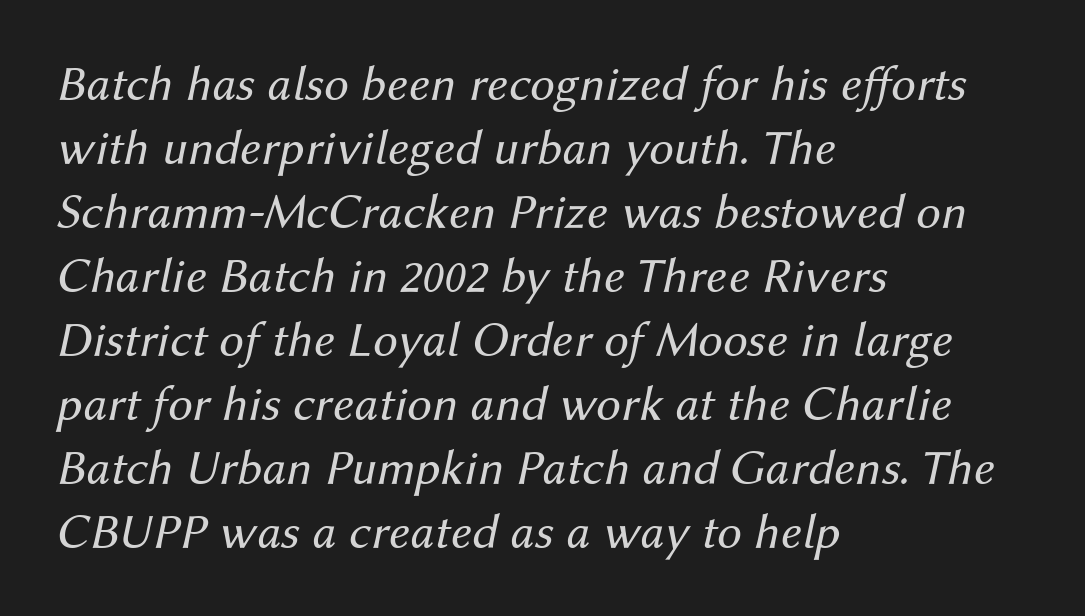
The image shows 50 px regular-weight type, italic (leaning right); set left-aligned, normal line spacing (1.28x), normal letter spacing, not underlined; medium stroke contrast and a medium x-height.
